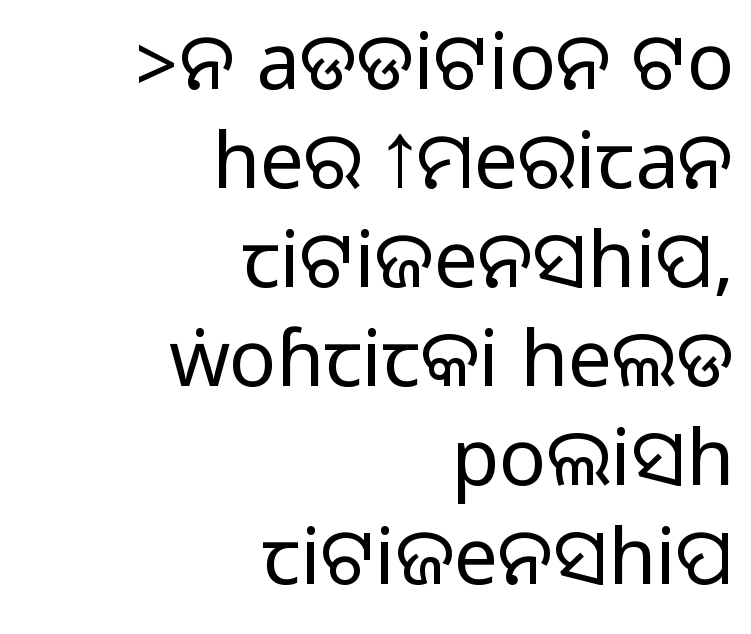
Every stem runs plumb, perpendicular to the baseline. Visually the block forms a straight wall on the right and a jagged coastline on the left. Inter-character spacing is left at the font's built-in metrics. This block has exactly the height ordinary leading produces. These lines are rendered in a variable-pitch font. The passage shown is not underscored anywhere.
